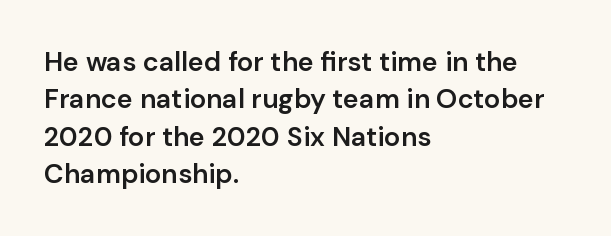
The image shows 27 px text type, upright; set left-aligned, normal line spacing (1.38x), normal letter spacing, not underlined.
